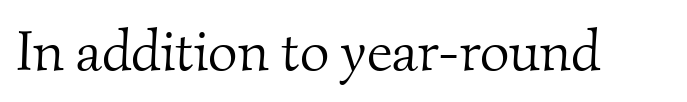
Caption: standard tracking, unaltered. Underline: absent. This sample has the flowing, uneven cadence of proportional lettering. Little horizontal feet cap the strokes, marking this as serif type. Weight class: somewhere from thin through regular.
